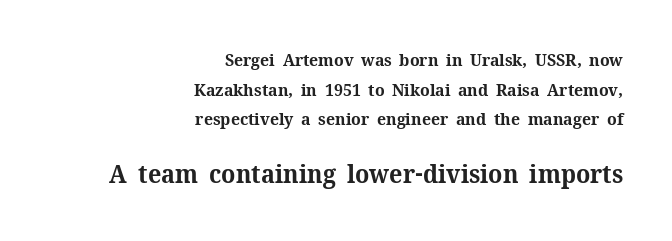
Q: Is the text bold? A: Yes.
Q: Is the text italic (slanted)? A: No, it is upright.
Q: Is the text underlined? A: No.
Q: How is the paragraph aligned? A: Right-aligned.
Q: Is the spacing between letters normal or unusually wide? A: Normal.
Q: Which block of text is set in a larger size, the first (top) or the second (bottom)? A: The second (bottom) one.
